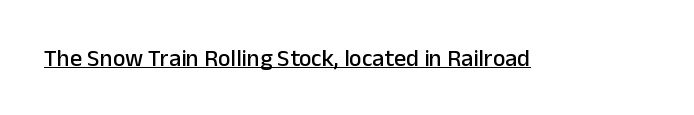
Q: Is the text italic (slanted)? A: No, it is upright.
Q: Is the text underlined? A: Yes.
Q: Is the spacing between letters normal or unusually wide? A: Normal.
